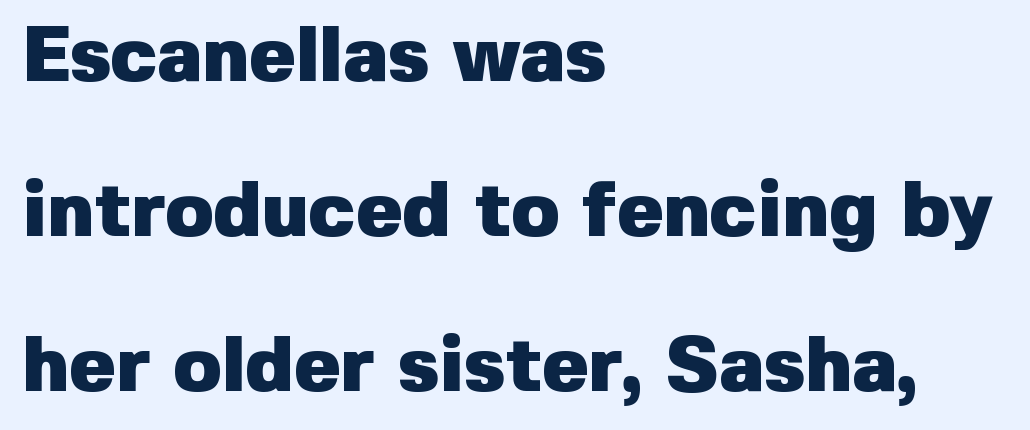
If you drew a ruler down the left edge, every line would touch it. Typesetter's note: full bold, strokes at maximum text heaviness. No italicization has been applied; the sample stays upright. This rendering employs a face without finishing strokes, i.e., a sans-serif. Each word holds together tightly as a unit, with standard inter-letter gaps. Underlining? Definitely not there.
